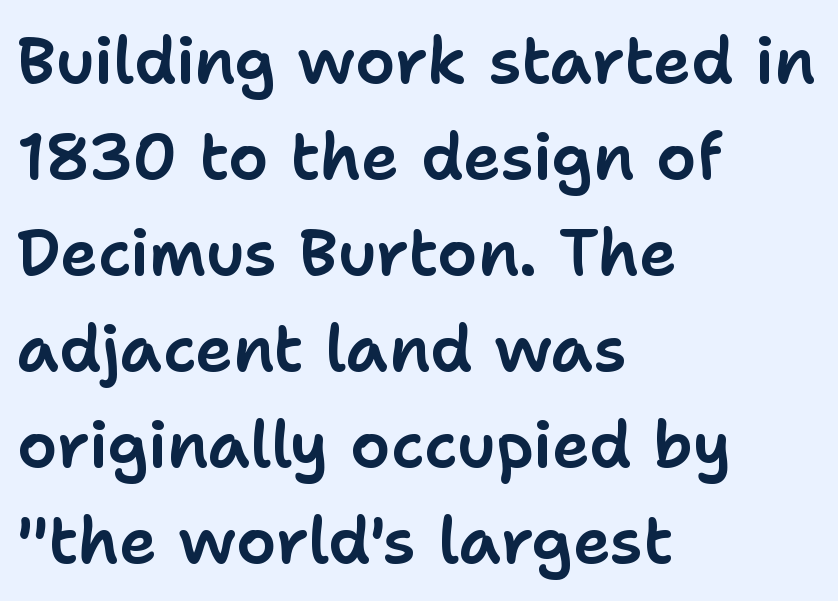
The image shows 64 px sans-serif type, upright; set left-aligned, normal line spacing (1.5x), normal letter spacing, not underlined; low stroke contrast and a medium x-height.
